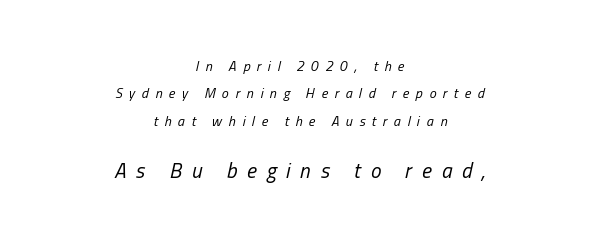
{"italic": "yes", "lean": "right", "slant_degrees": 13, "bold": "no", "underline": "no", "align": "center", "line_spacing": "loose", "line_spacing_ratio": 1.95, "letter_spacing": "wide", "letter_spacing_em": 0.47, "larger_block": "second", "size_ratio": 1.5, "glyph_px": 21}
